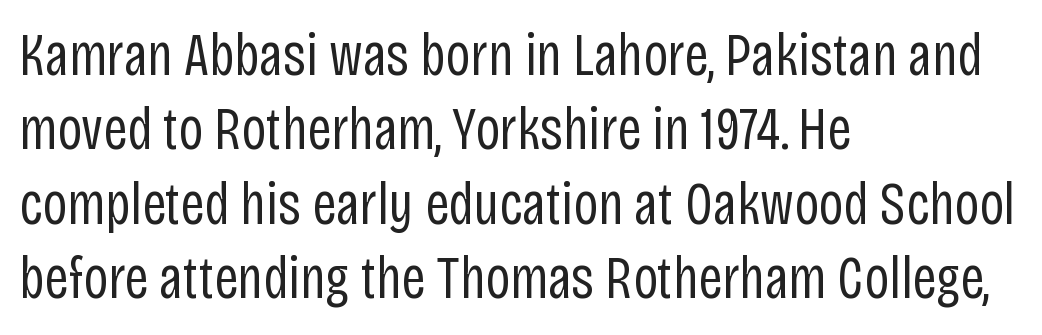
{"serif": "no", "italic": "no", "bold": "no", "weight": "regular", "width": "condensed", "stroke_contrast": "low", "x_height": "large", "monospaced": "no", "underline": "no", "align": "left", "line_spacing_ratio": 1.24, "letter_spacing": "normal", "letter_spacing_em": 0.0, "glyph_px": 60}
